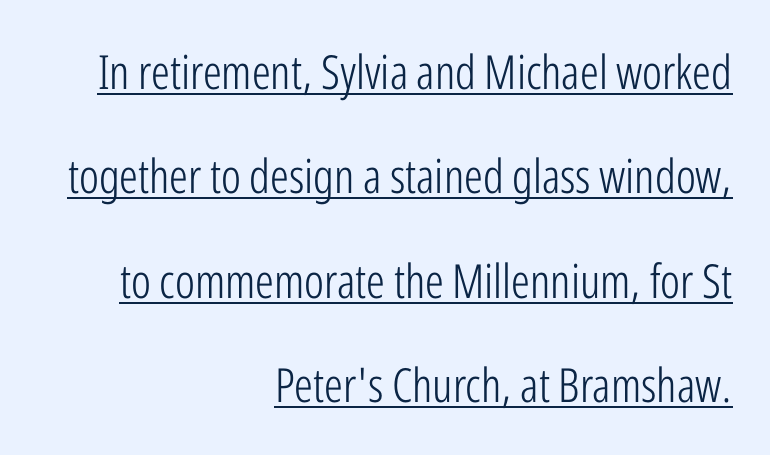
The image shows 47 px light, condensed sans-serif type, upright; set right-aligned, loose line spacing (2.22x), normal letter spacing, underlined; low stroke contrast and a medium x-height.
